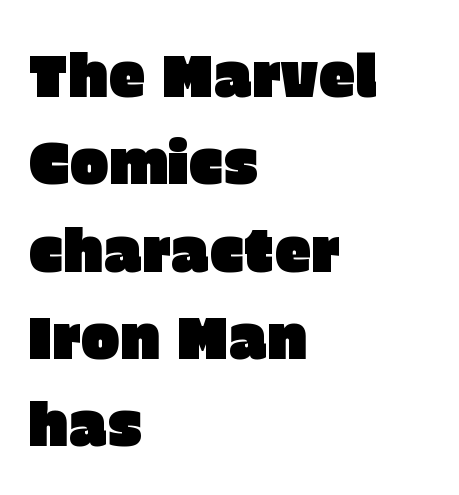
I'd call this a sans setting — the letters go barefoot. Notice how the stems are strictly vertical — no italics here. Decoration check: the copy has no underline. Here the designer chose a conventional face with non-uniform glyph widths. Regarding leading, the lines here are spaced in the standard way.
